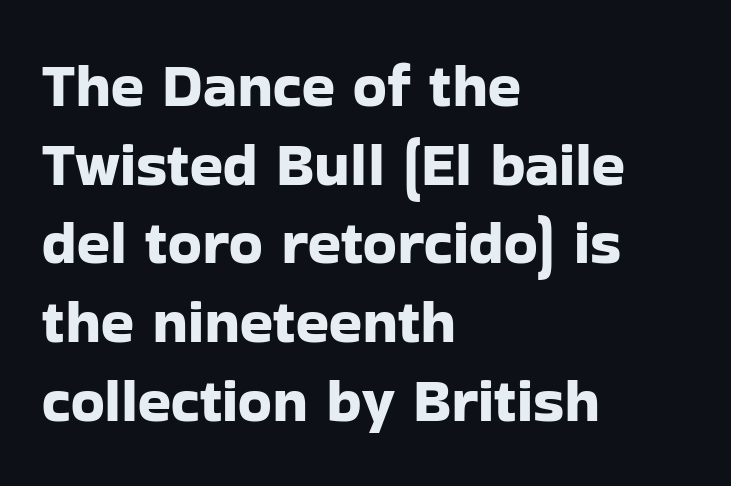
Q: Is the text italic (slanted)? A: No, it is upright.
Q: Is the typeface a serif or a sans-serif typeface? A: Sans-serif.
Q: Is the text underlined? A: No.
Q: How is the paragraph aligned? A: Left-aligned.
Q: Is the spacing between letters normal or unusually wide? A: Normal.
Q: Is the spacing between lines tight, normal or loose? A: Normal.
Q: Width (condensed, normal, or wide)? A: Normal.
Q: Stroke contrast? A: Low.
Q: x-height? A: Medium.
Q: Monospaced? A: No.
